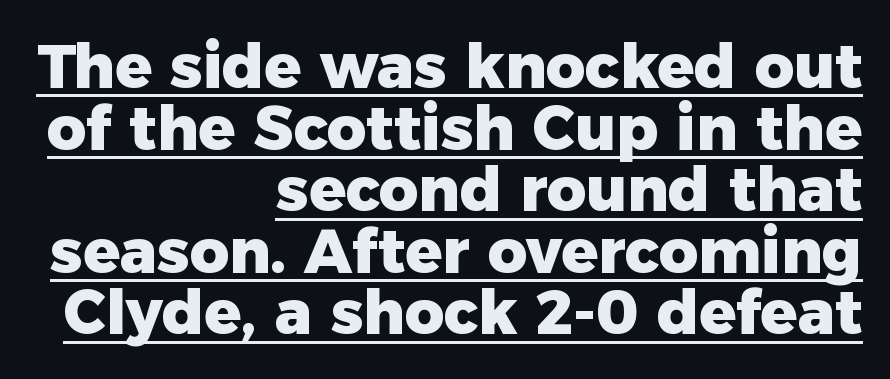
{"serif": "no", "italic": "no", "bold": "yes", "weight": "heavy", "width": "normal", "stroke_contrast": "low", "x_height": "medium", "monospaced": "no", "underline": "yes", "align": "right", "line_spacing": "tight", "line_spacing_ratio": 1.01, "letter_spacing": "normal", "letter_spacing_em": 0.0, "glyph_px": 61}
